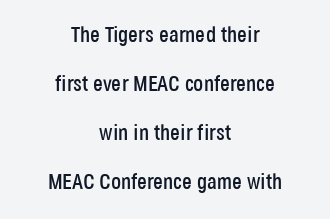
Q: Is the text italic (slanted)? A: No, it is upright.
Q: Is the text underlined? A: No.
Q: How is the paragraph aligned? A: Centered.
Q: Is the spacing between letters normal or unusually wide? A: Normal.
Q: Is the spacing between lines tight, normal or loose? A: Loose.
